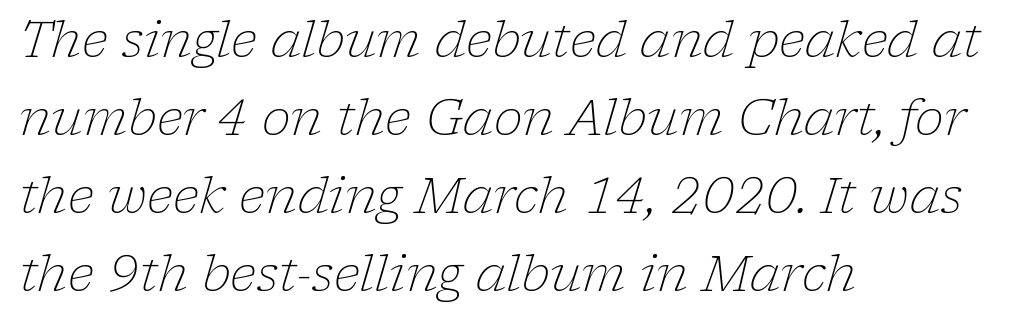
{"serif": "yes", "italic": "yes", "lean": "right", "slant_degrees": 17, "bold": "no", "weight": "light", "width": "normal", "stroke_contrast": "low", "x_height": "medium", "monospaced": "no", "underline": "no", "align": "left", "line_spacing": "normal", "line_spacing_ratio": 1.59, "letter_spacing": "normal", "letter_spacing_em": 0.0, "glyph_px": 49}
